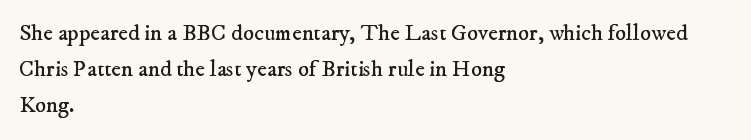
Weight: not bold — regular or lighter. Standard letterfit; no display-style spreading of the glyphs. Clear beneath every line of the passage. Caption: multi-line text, flush left, ragged right.
